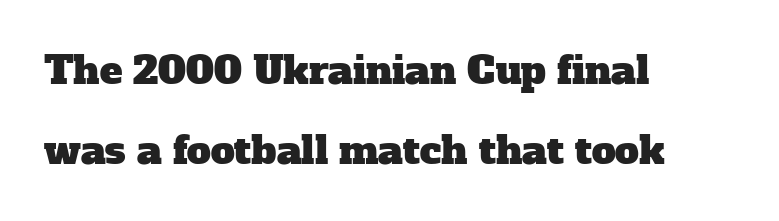
The image shows 38 px serif type; set left-aligned, loose line spacing (2.1x), normal letter spacing, not underlined; low stroke contrast and a medium x-height.
